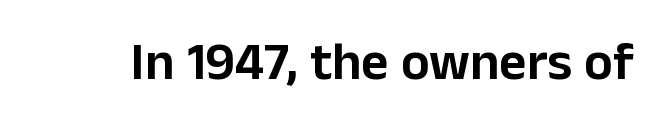
This is the regular roman posture of the typeface. The area under the type is left untouched. The passage shown has conventional tracking throughout. The text was rendered using a sans face with plain stroke endings. Spacing verdict: proportional, widths tailored to each character.
